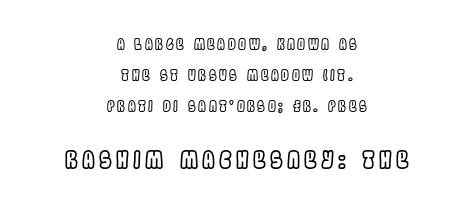
Q: Is the text italic (slanted)? A: No, it is upright.
Q: Is the text underlined? A: No.
Q: How is the paragraph aligned? A: Centered.
Q: Is the spacing between lines tight, normal or loose? A: Loose.
Q: Which block of text is set in a larger size, the first (top) or the second (bottom)? A: The second (bottom) one.
